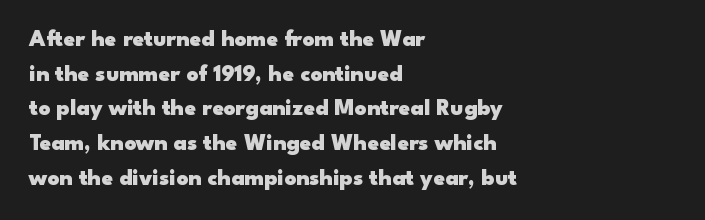
Every stem runs plumb, perpendicular to the baseline. The typesetting leans heavy: a genuine bold. Anything drawn beneath the words? Only blank space. The paragraph shown leans on its left margin. In terms of letterspacing, this is plain default setting. The space between consecutive lines is moderate.
